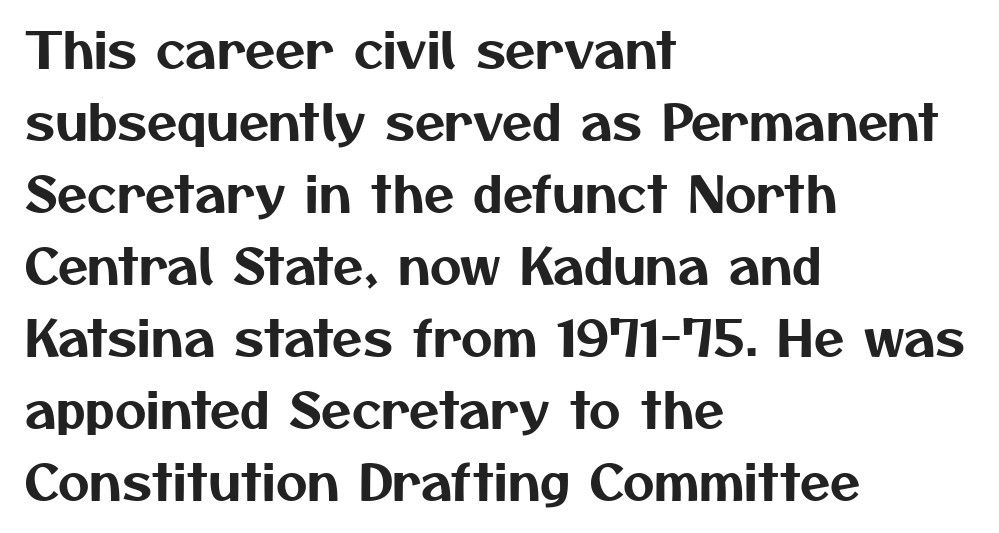
Q: Is the typeface a serif or a sans-serif typeface? A: Sans-serif.
Q: Is the text underlined? A: No.
Q: How is the paragraph aligned? A: Left-aligned.
Q: Is the spacing between letters normal or unusually wide? A: Normal.
Q: Is the spacing between lines tight, normal or loose? A: Normal.
Q: Width (condensed, normal, or wide)? A: Normal.
Q: Stroke contrast? A: Medium.
Q: x-height? A: Medium.
Q: Monospaced? A: No.
